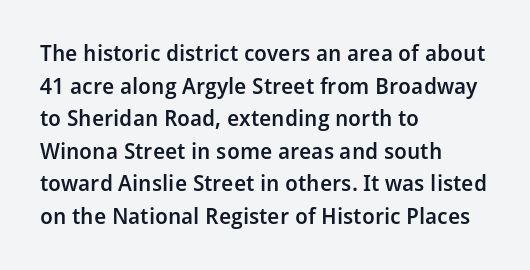
{"italic": "no", "bold": "semi", "underline": "no", "align": "left", "line_spacing": "normal", "line_spacing_ratio": 1.48, "letter_spacing": "normal", "letter_spacing_em": 0.0, "glyph_px": 22}
